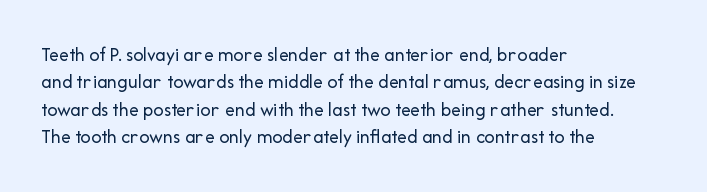
Caption: standard tracking, unaltered. Alignment: flush left. Line spacing here is normal. Weight: not bold — regular or lighter.
